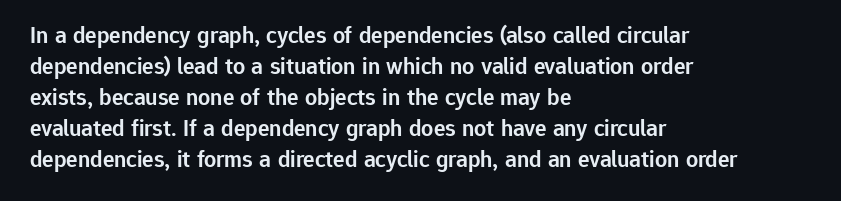
The strip under each line holds only bare page. Default kerning and tracking; the words read as compact shapes. This is the regular roman posture of the typeface. Regular leading. One-word summary of the alignment: left.
